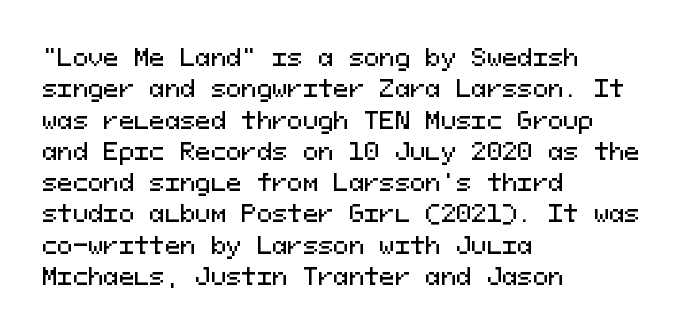
The passage shown is not underscored anywhere. The line texture is even and compact thanks to regular tracking. Nope, not italic — everything's standing straight. Each line starts at the same left margin while the right side varies. Notice how descenders clear the ascenders below comfortably — that's standard leading.
